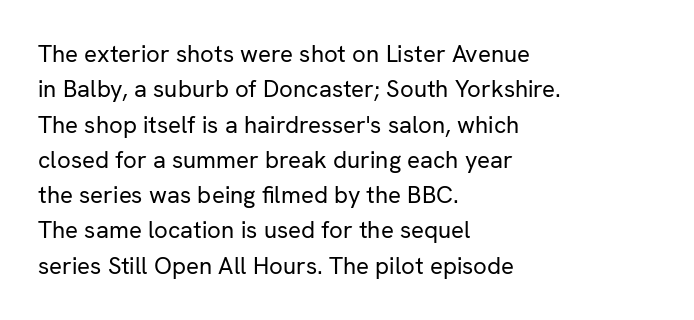
The image shows 24 px text type, upright; set left-aligned, normal line spacing (1.47x), normal letter spacing, not underlined.
